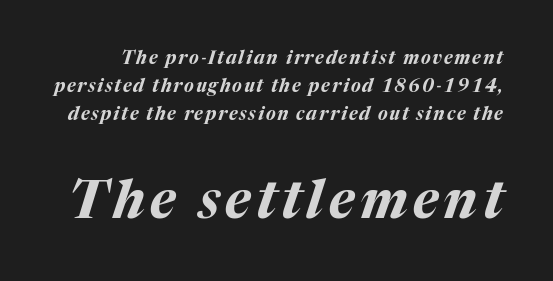
The image shows 53 px bold type, italic (leaning right); set normal line spacing (1.56x), not underlined; the second (bottom) block is 2.94x larger; medium stroke contrast and a medium x-height.
